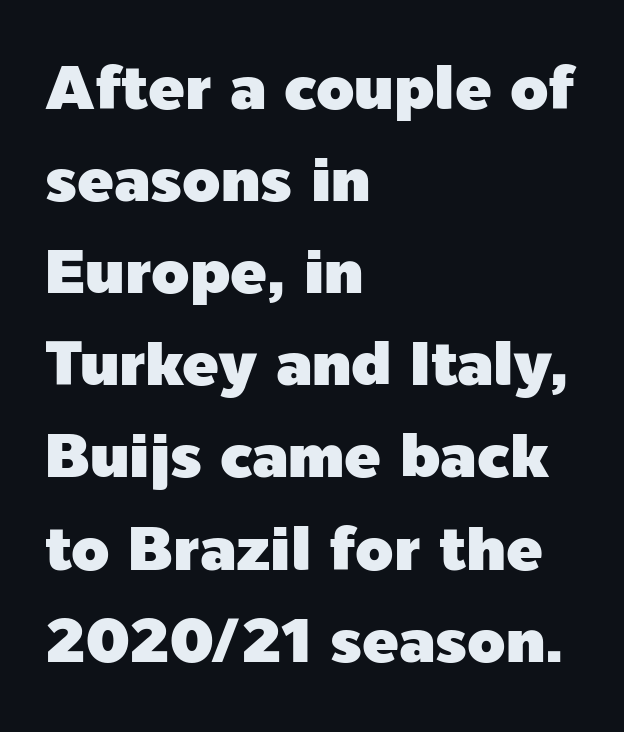
Interline gaps are of average width in this sample. A bare baseline throughout the passage. Where is the straight margin? On the left. You could call the tracking neutral — neither tight nor loose. Check where the strokes stop: nothing finishes them off — pure sans.
